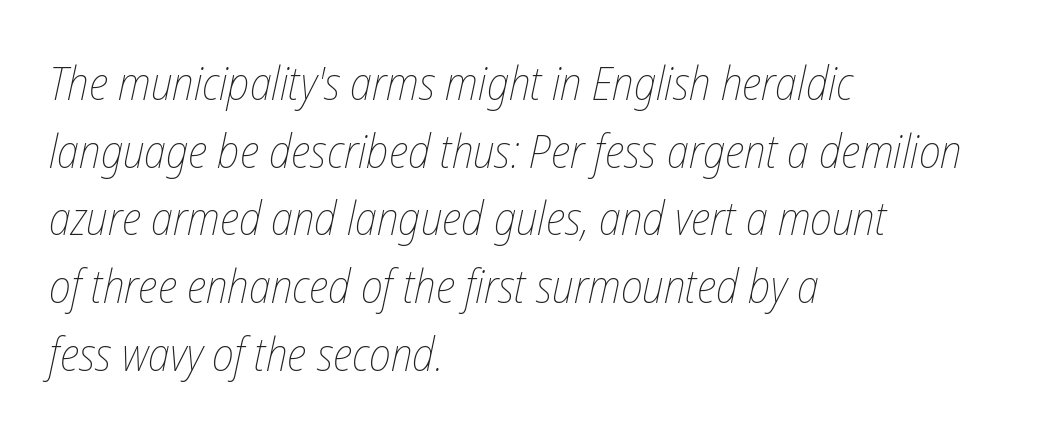
The image shows 47 px thin, condensed type, italic (leaning right); set left-aligned, normal line spacing (1.44x), normal letter spacing, not underlined; low stroke contrast and a medium x-height.
